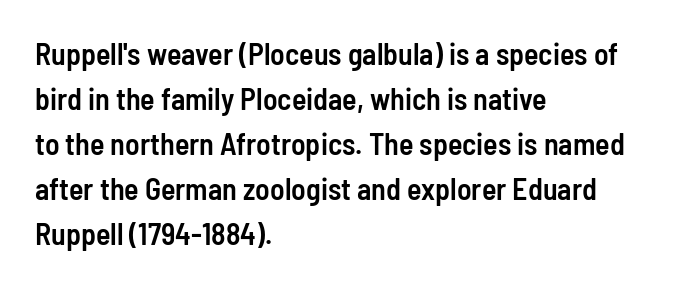
The image shows 30 px semibold, condensed sans-serif type, upright; set left-aligned, normal line spacing (1.5x), normal letter spacing, not underlined; low stroke contrast and a medium x-height.
